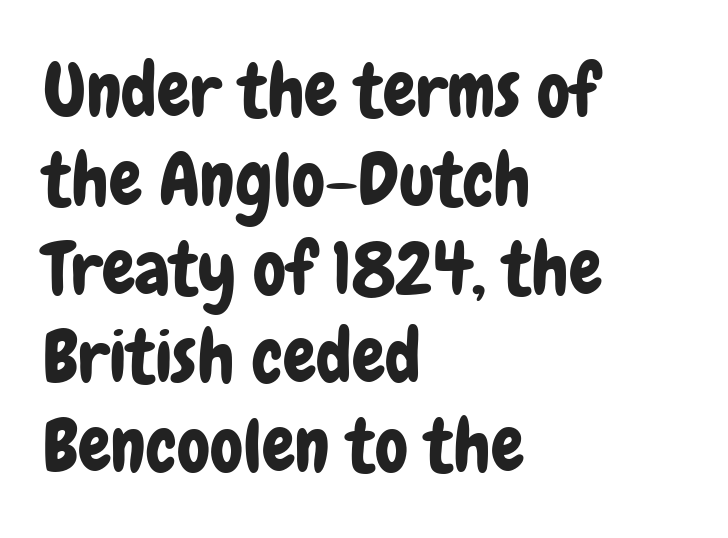
The image shows 74 px condensed sans-serif type, upright; set left-aligned, line spacing 1.2x, normal letter spacing, not underlined; low stroke contrast and a medium x-height.
